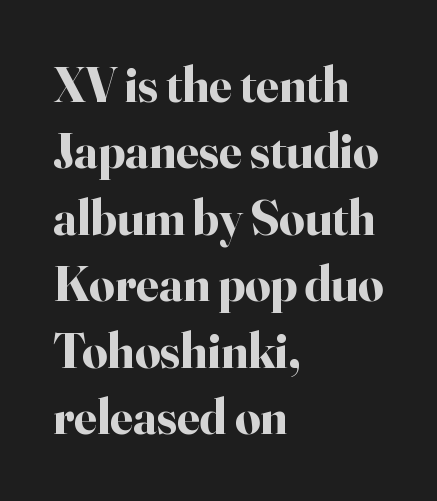
The face used here is proportionally spaced, like ordinary book or web type. Has an underline been added? It has not. Rendered with straight, roman letterforms. The ragged edge is on the right, which tells us the setting is flush left. The glyphs have the mass of a bold cut. Evenly set lines give the paragraph a standard silhouette.
